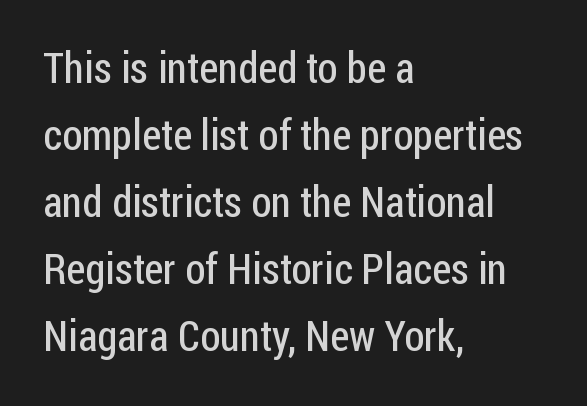
Q: Is the text bold? A: No.
Q: Is the text italic (slanted)? A: No, it is upright.
Q: Is the typeface a serif or a sans-serif typeface? A: Sans-serif.
Q: Is the text underlined? A: No.
Q: How is the paragraph aligned? A: Left-aligned.
Q: Is the spacing between letters normal or unusually wide? A: Normal.
Q: Is the spacing between lines tight, normal or loose? A: Normal.
Q: Width (condensed, normal, or wide)? A: Condensed.
Q: Stroke contrast? A: Low.
Q: x-height? A: Medium.
Q: Monospaced? A: No.
